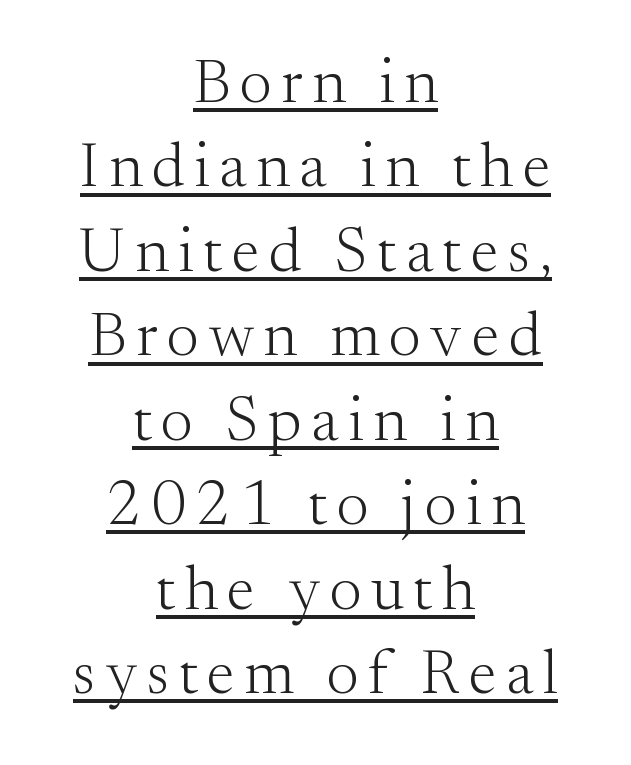
{"serif": "yes", "italic": "no", "bold": "no", "weight": "light", "width": "normal", "stroke_contrast": "medium", "x_height": "small", "monospaced": "no", "underline": "yes", "align": "center", "line_spacing": "normal", "line_spacing_ratio": 1.34, "glyph_px": 63}
